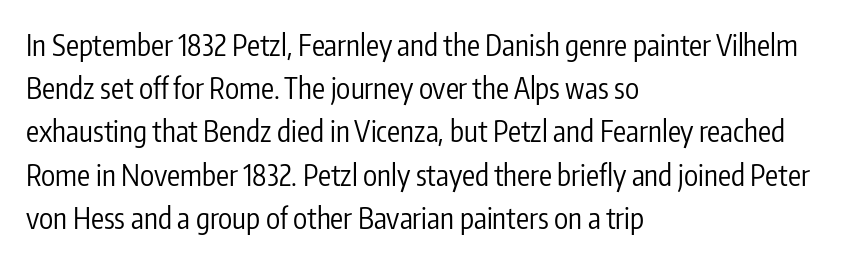
The image shows 29 px regular-weight, condensed sans-serif type, upright; set left-aligned, normal line spacing (1.49x), normal letter spacing, not underlined; low stroke contrast and a medium x-height.
